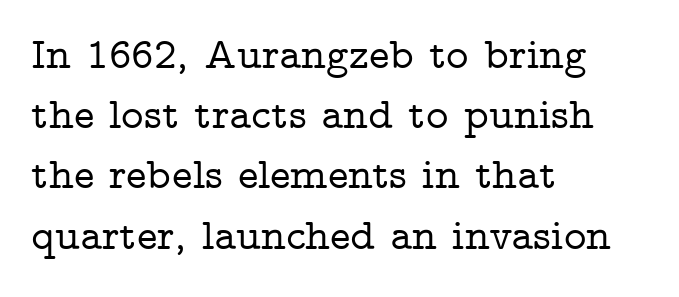
The image shows 43 px wide serif type, upright; set left-aligned, normal line spacing (1.4x), normal letter spacing, not underlined; low stroke contrast and a medium x-height.
